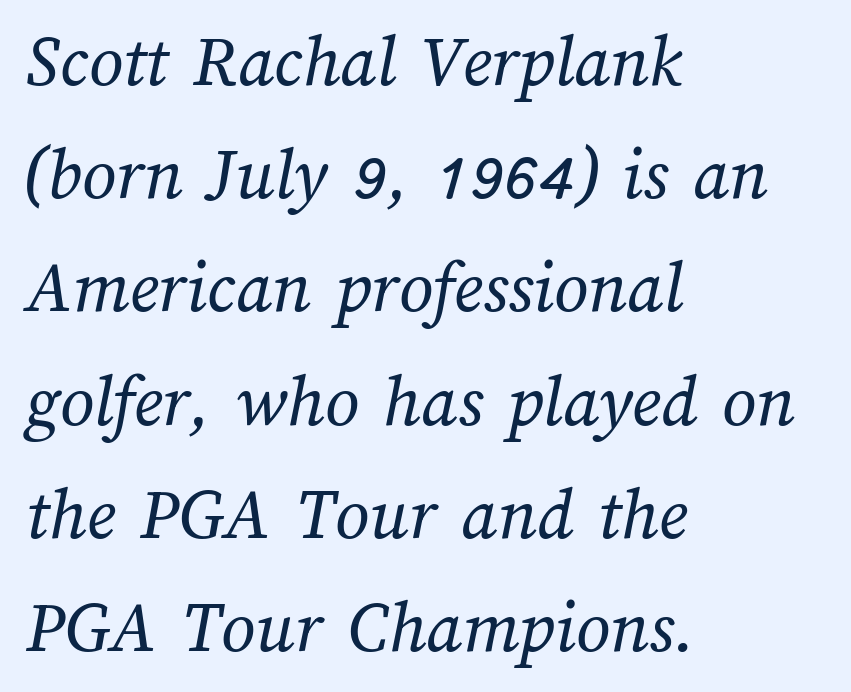
{"bold": "no", "weight": "regular", "width": "normal", "stroke_contrast": "medium", "x_height": "medium", "monospaced": "no", "underline": "no", "align": "left", "line_spacing": "normal", "line_spacing_ratio": 1.51, "letter_spacing": "normal", "letter_spacing_em": 0.0, "glyph_px": 75}
